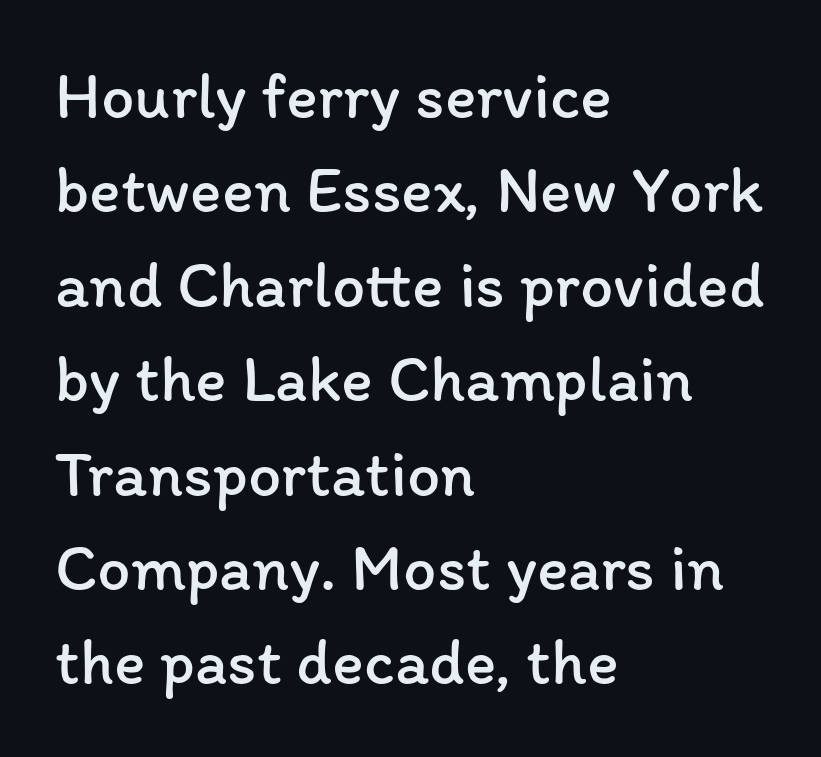
Q: Is the text bold? A: No.
Q: Is the text italic (slanted)? A: No, it is upright.
Q: Is the text underlined? A: No.
Q: How is the paragraph aligned? A: Left-aligned.
Q: Is the spacing between letters normal or unusually wide? A: Normal.
Q: Is the spacing between lines tight, normal or loose? A: Normal.
Q: Width (condensed, normal, or wide)? A: Normal.
Q: Stroke contrast? A: Low.
Q: x-height? A: Medium.
Q: Monospaced? A: No.
